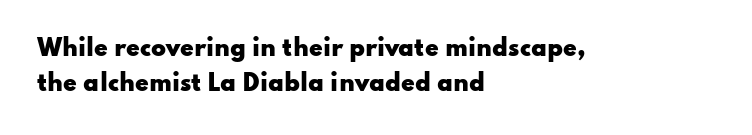
{"italic": "no", "bold": "yes", "underline": "no", "align": "left", "line_spacing": "normal", "line_spacing_ratio": 1.6, "letter_spacing": "normal", "letter_spacing_em": 0.0, "glyph_px": 22}
